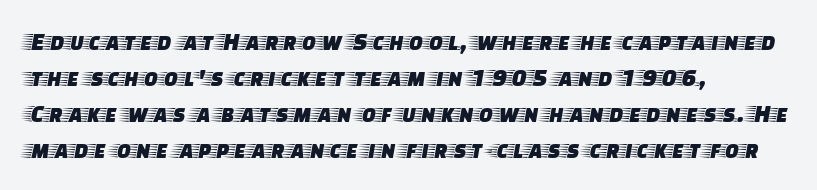
Q: Is the text italic (slanted)? A: Yes.
Q: Is the text underlined? A: No.
Q: How is the paragraph aligned? A: Left-aligned.
Q: Is the spacing between letters normal or unusually wide? A: Normal.
Q: Is the spacing between lines tight, normal or loose? A: Normal.
